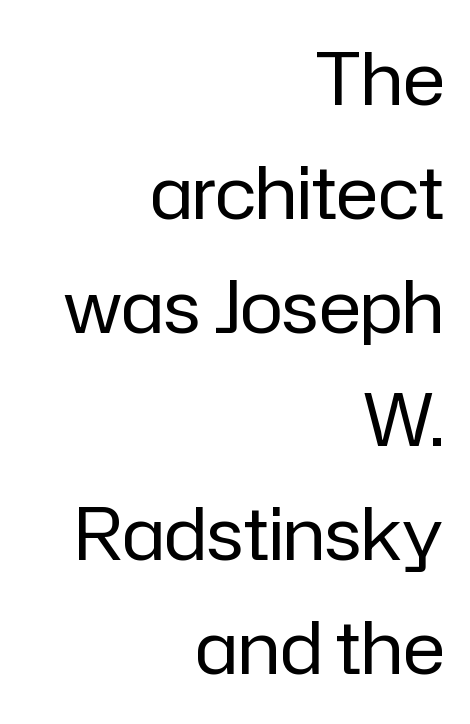
The image shows 72 px regular-weight sans-serif type, upright; set right-aligned, normal line spacing (1.58x), normal letter spacing, not underlined; low stroke contrast and a medium x-height.
